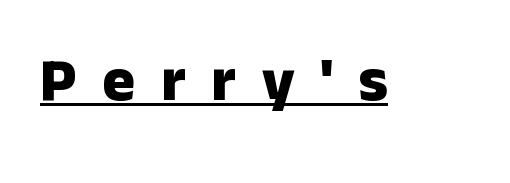
{"serif": "no", "italic": "no", "bold": "yes", "weight": "heavy", "width": "normal", "stroke_contrast": "low", "x_height": "medium", "monospaced": "no", "underline": "yes", "letter_spacing": "wide", "letter_spacing_em": 0.42, "glyph_px": 61}
